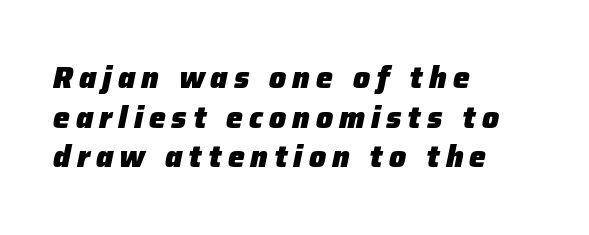
Q: Is the text bold? A: Yes.
Q: Is the text italic (slanted)? A: Yes, it leans right by about 12 degrees.
Q: Is the text underlined? A: No.
Q: How is the paragraph aligned? A: Left-aligned.
Q: Is the spacing between letters normal or unusually wide? A: Unusually wide.
Q: Is the spacing between lines tight, normal or loose? A: Normal.
Q: Width (condensed, normal, or wide)? A: Normal.
Q: Stroke contrast? A: Low.
Q: x-height? A: Medium.
Q: Monospaced? A: No.
